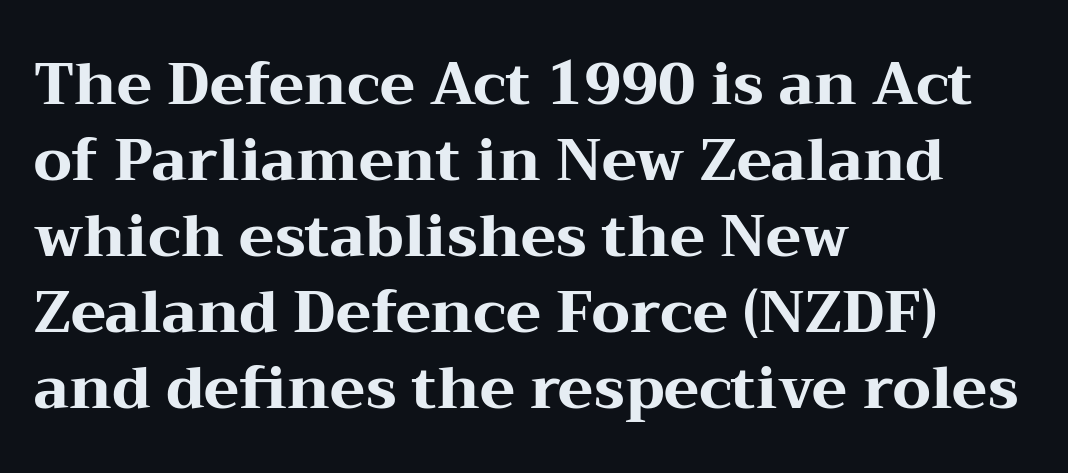
The image shows 58 px heavy, wide serif type, upright; set left-aligned, normal line spacing (1.31x), normal letter spacing, not underlined; medium stroke contrast and a medium x-height.
